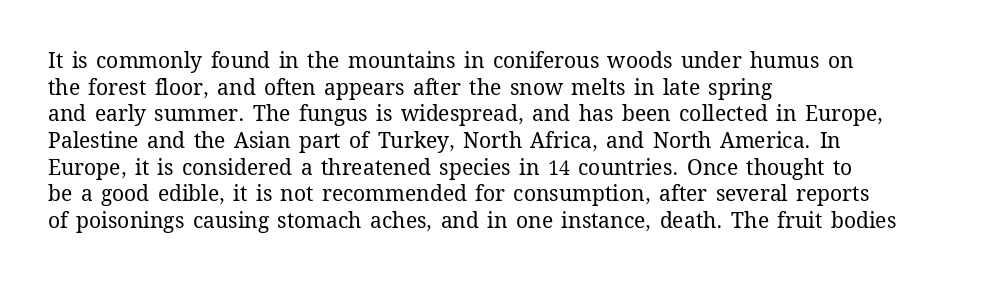
Summary of weight: not heavy and not bold. The vertical gap from one line to the next is medium. The type is set solid horizontally, with unmodified tracking. No italicization has been applied; the sample stays upright. The paragraph shown leans on its left margin. The gap between lines stays unmarked.
